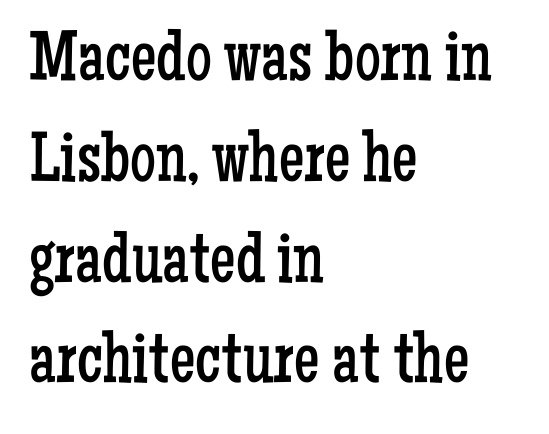
Plain, unruled lines of type. This sample has the flowing, uneven cadence of proportional lettering. In terms of leading, this rendering sits right in the middle. No extra tracking has been applied to these lines.
